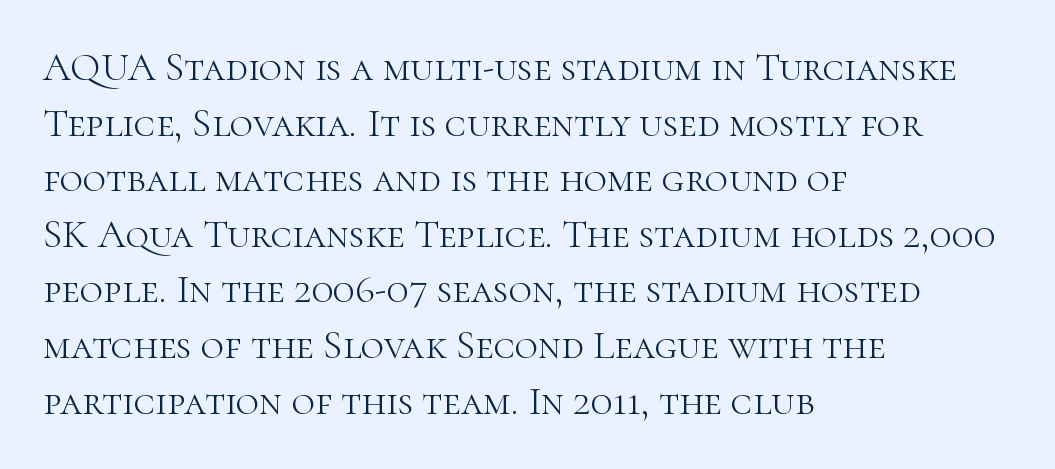
Q: Is the text bold? A: No.
Q: Is the text italic (slanted)? A: No, it is upright.
Q: Is the typeface a serif or a sans-serif typeface? A: Serif.
Q: Is the text underlined? A: No.
Q: How is the paragraph aligned? A: Left-aligned.
Q: Is the spacing between letters normal or unusually wide? A: Normal.
Q: Is the spacing between lines tight, normal or loose? A: Normal.
Q: Width (condensed, normal, or wide)? A: Normal.
Q: Stroke contrast? A: High.
Q: x-height? A: Medium.
Q: Monospaced? A: No.
